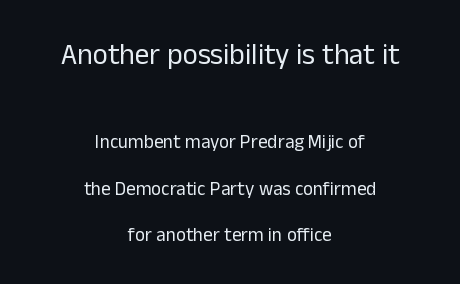
Spacing verdict: proportional, widths tailored to each character. In CSS terms this would be text-align: center. Regarding leading, the lines here are spaced well apart. This is sans-serif lettering, the kind often seen on screens and signage.
